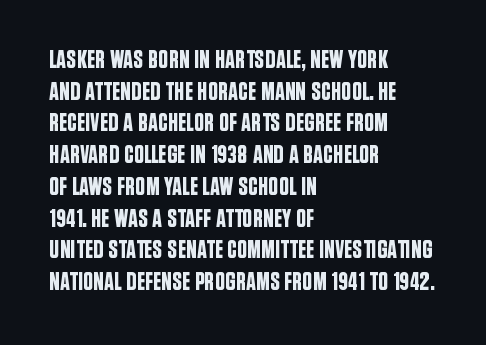
Q: Is the text italic (slanted)? A: No, it is upright.
Q: Is the text underlined? A: No.
Q: How is the paragraph aligned? A: Left-aligned.
Q: Is the spacing between letters normal or unusually wide? A: Normal.
Q: Is the spacing between lines tight, normal or loose? A: Normal.
